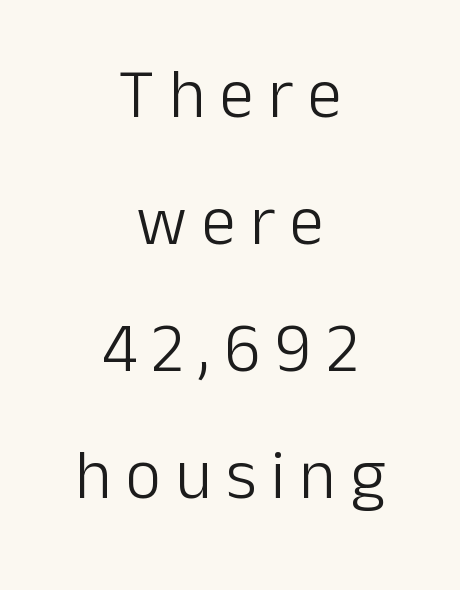
These lines have a slow, spaced-out rhythm from letter to letter. Each letter keeps its own natural width here, so spacing adapts to shape. The typeface chosen for these lines omits serifs. The typesetting does not lean heavy: it is not bold. Reading down the block, each line starts at a different indent, mirrored at its end. Unmarked baselines from the first word to the last.
